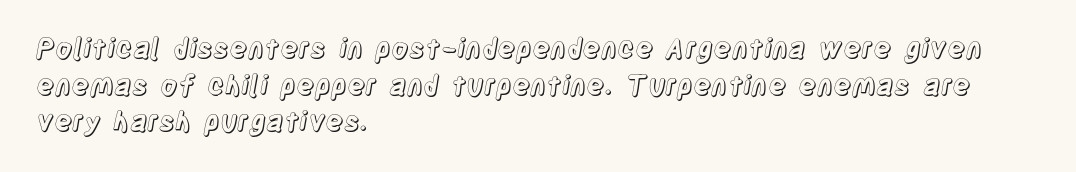
Alignment: flush left. The block of text has a typical density, with ordinary space between rows. Beneath every word, the page is bare. Compared with typical body copy, the letter spacing here is the same.
